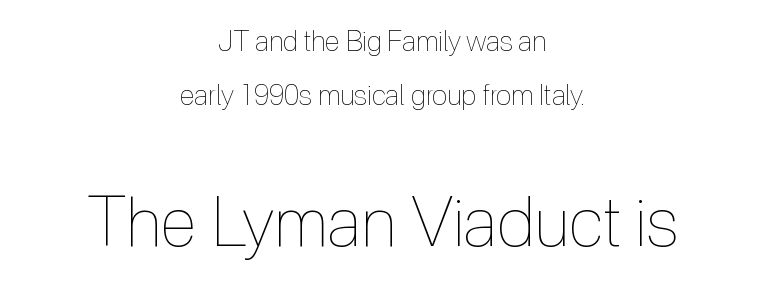
Q: Is the text bold? A: No.
Q: Is the text italic (slanted)? A: No, it is upright.
Q: Is the text underlined? A: No.
Q: How is the paragraph aligned? A: Centered.
Q: Is the spacing between letters normal or unusually wide? A: Normal.
Q: Is the spacing between lines tight, normal or loose? A: Loose.
Q: Which block of text is set in a larger size, the first (top) or the second (bottom)? A: The second (bottom) one.
Q: Width (condensed, normal, or wide)? A: Condensed.
Q: x-height? A: Medium.
Q: Monospaced? A: No.
